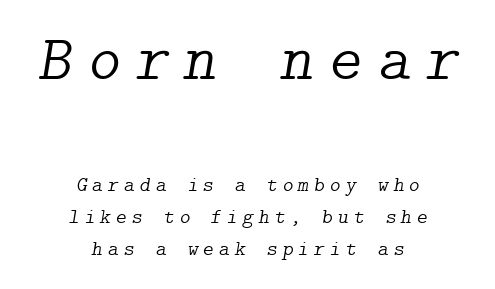
Letter spacing: wide. Examine the stroke ends and you'll spot serifs. You can tell it's italic because the verticals aren't actually vertical. Compared with typical paragraphs, the rows here are spaced about the same. The words here are not underlined.
